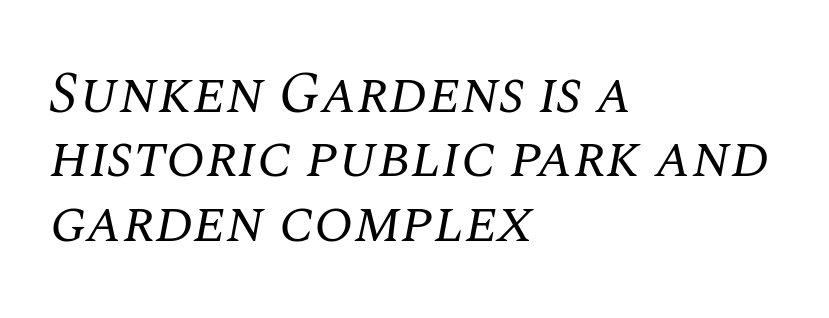
A typesetter would call this proportional, since set widths differ per character. The area under the type is left untouched. The paragraph shown leans on its left margin. These glyphs show unthickened strokes, regular width or finer. Italic? Definitely — the glyphs are oblique.
